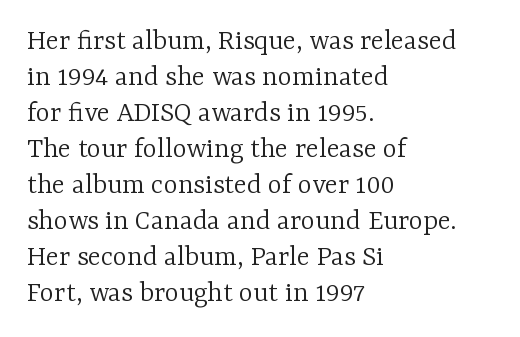
Q: Is the text bold? A: No.
Q: Is the text italic (slanted)? A: No, it is upright.
Q: Is the typeface a serif or a sans-serif typeface? A: Serif.
Q: Is the text underlined? A: No.
Q: How is the paragraph aligned? A: Left-aligned.
Q: Is the spacing between letters normal or unusually wide? A: Normal.
Q: Width (condensed, normal, or wide)? A: Normal.
Q: Stroke contrast? A: Low.
Q: x-height? A: Medium.
Q: Monospaced? A: No.
